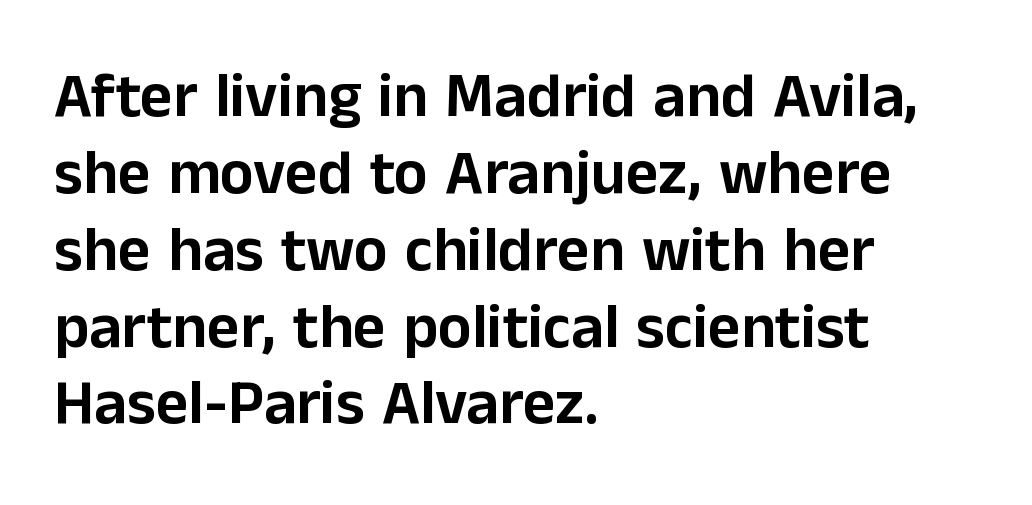
Horizontally, the lines are justified to the leading edge only. The axis of the letterforms is exactly vertical. Each word holds together tightly as a unit, with standard inter-letter gaps. Nobody drew a line under any word here. This sample has the flowing, uneven cadence of proportional lettering.
